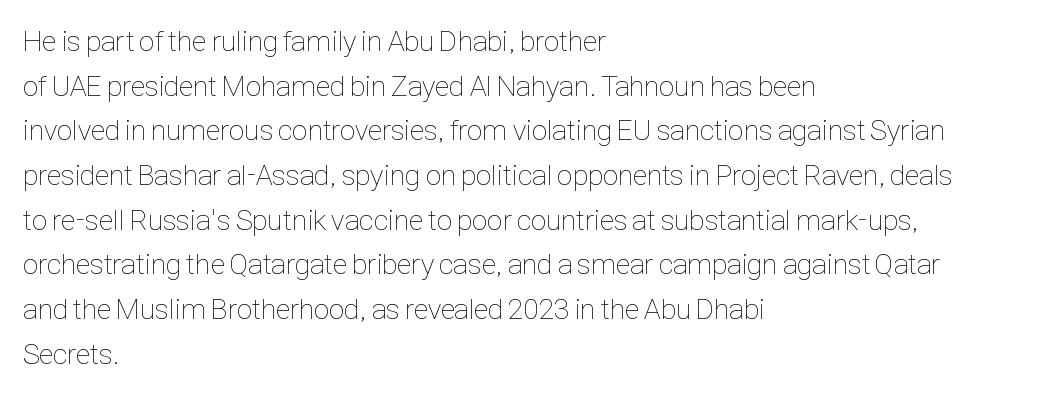
It's the straight-up-and-down kind of type. The rendering uses natural spacing where letterforms have individual widths. Ink coverage per letter is moderate at most. The space beneath each line is pristine and unruled. Each word holds together tightly as a unit, with standard inter-letter gaps. Summary of vertical rhythm: regular, with standard interline spacing.
